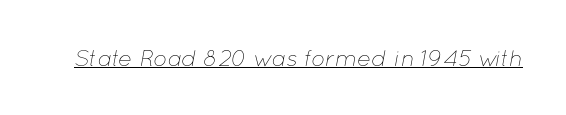
Looking at the ascenders, they clearly lean. A typesetter would call this zero additional tracking. Caption: lettering with a line underneath. The font is comparable to plain body text, perhaps lighter.
